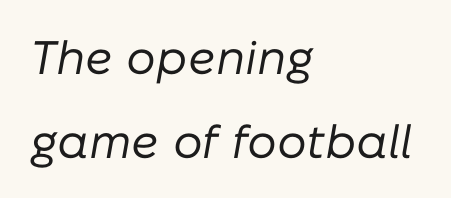
The image shows 47 px regular-weight type, italic (leaning right); set left-aligned, line spacing 1.78x, normal letter spacing, not underlined; low stroke contrast and a medium x-height.
